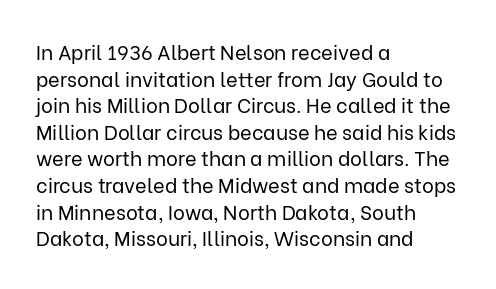
{"italic": "no", "bold": "no", "underline": "no", "align": "left", "line_spacing": "normal", "line_spacing_ratio": 1.33, "letter_spacing": "normal", "letter_spacing_em": 0.0, "glyph_px": 20}
